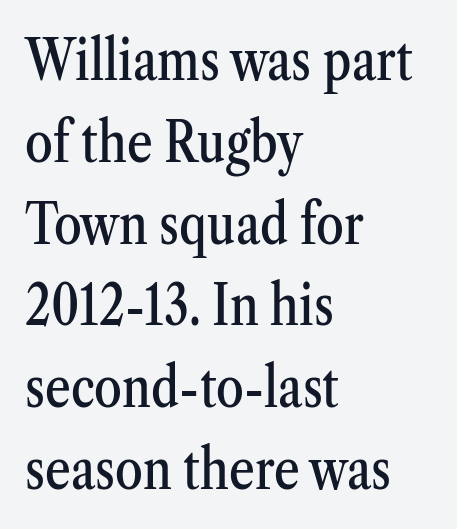
{"serif": "yes", "italic": "no", "width": "condensed", "stroke_contrast": "medium", "x_height": "medium", "monospaced": "no", "underline": "no", "align": "left", "line_spacing": "normal", "line_spacing_ratio": 1.46, "letter_spacing": "normal", "letter_spacing_em": 0.0, "glyph_px": 56}
